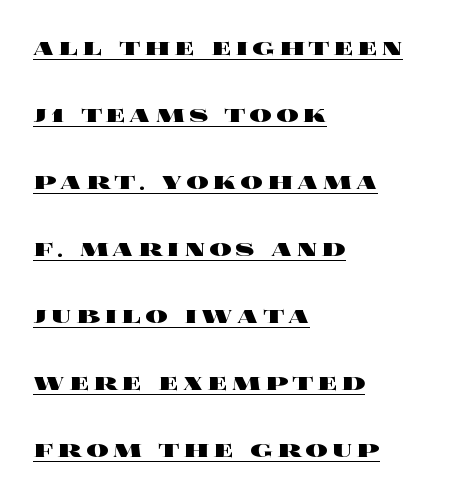
{"italic": "no", "bold": "yes", "weight": "heavy", "width": "wide", "x_height": "large", "monospaced": "no", "underline": "yes", "align": "left", "line_spacing": "loose", "line_spacing_ratio": 2.39, "glyph_px": 28}
